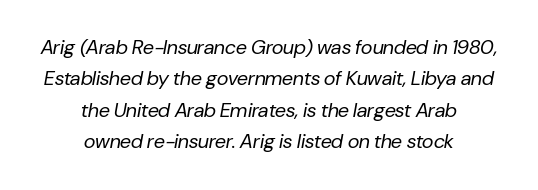
No word sits above an underline. No extra tracking has been applied to these lines. A student would call this center alignment; a typographer would say set centered. The font's italic variant was chosen for this text. Ink coverage per letter is moderate at most. Vertically, the passage feels balanced, rows spaced as you'd expect.
